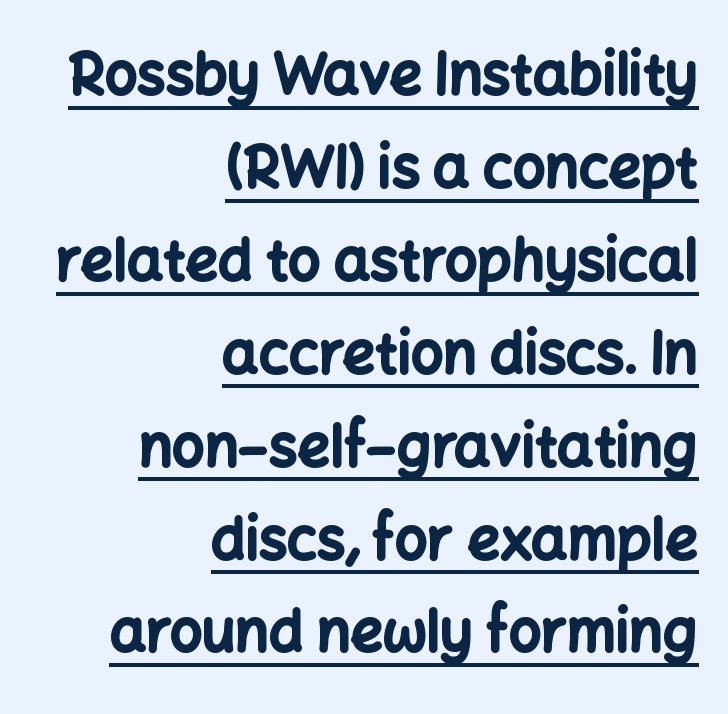
Q: Is the text bold? A: Yes.
Q: Is the text italic (slanted)? A: No, it is upright.
Q: Is the typeface a serif or a sans-serif typeface? A: Sans-serif.
Q: Is the text underlined? A: Yes.
Q: How is the paragraph aligned? A: Right-aligned.
Q: Is the spacing between letters normal or unusually wide? A: Normal.
Q: Is the spacing between lines tight, normal or loose? A: Normal.
Q: Width (condensed, normal, or wide)? A: Normal.
Q: Stroke contrast? A: Low.
Q: x-height? A: Medium.
Q: Monospaced? A: No.
